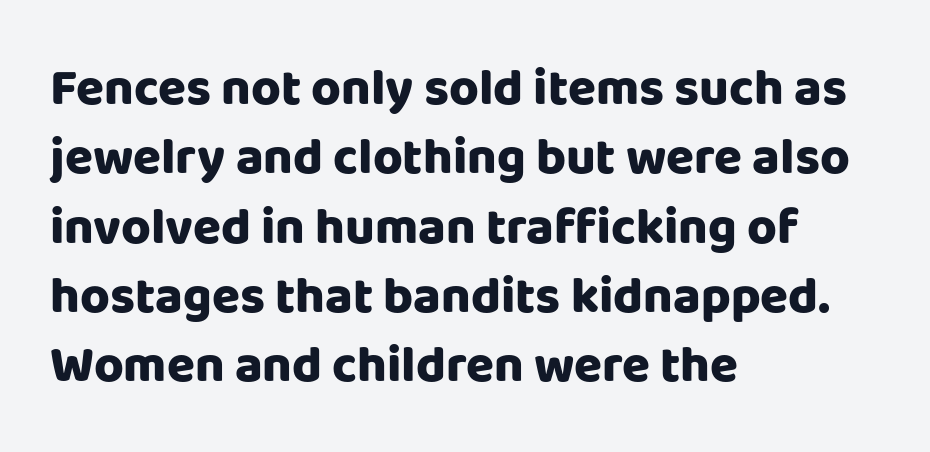
Q: Is the text bold? A: Yes.
Q: Is the text italic (slanted)? A: No, it is upright.
Q: Is the typeface a serif or a sans-serif typeface? A: Sans-serif.
Q: Is the text underlined? A: No.
Q: How is the paragraph aligned? A: Left-aligned.
Q: Is the spacing between letters normal or unusually wide? A: Normal.
Q: Is the spacing between lines tight, normal or loose? A: Normal.
Q: Width (condensed, normal, or wide)? A: Normal.
Q: Stroke contrast? A: Low.
Q: x-height? A: Large.
Q: Monospaced? A: No.
